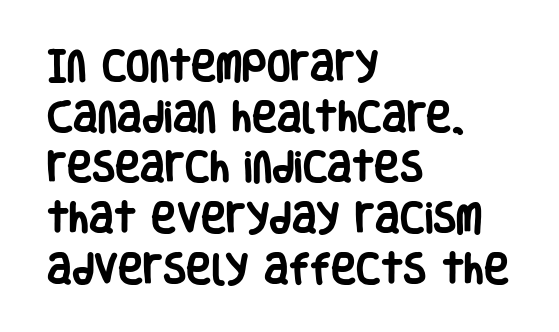
{"serif": "no", "italic": "no", "bold": "yes", "weight": "heavy", "width": "condensed", "stroke_contrast": "low", "x_height": "large", "monospaced": "no", "underline": "no", "align": "left", "line_spacing": "normal", "line_spacing_ratio": 1.49, "letter_spacing": "normal", "letter_spacing_em": 0.0, "glyph_px": 34}
